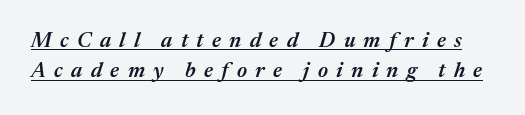
The image shows 21 px text type, italic (leaning right); set normal line spacing (1.45x), unusually wide letter spacing (+0.4 em), underlined.
